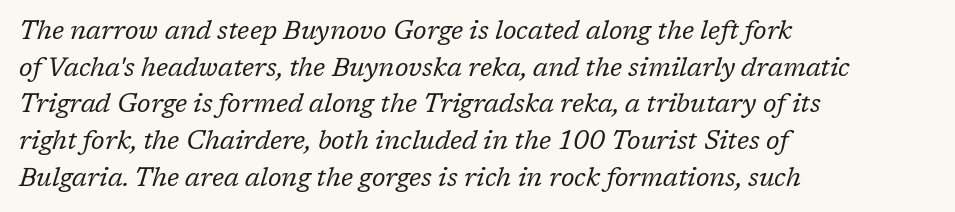
Q: Is the text bold? A: No.
Q: Is the text italic (slanted)? A: Yes, it leans right by about 17 degrees.
Q: Is the text underlined? A: No.
Q: How is the paragraph aligned? A: Left-aligned.
Q: Is the spacing between letters normal or unusually wide? A: Normal.
Q: Is the spacing between lines tight, normal or loose? A: Normal.
